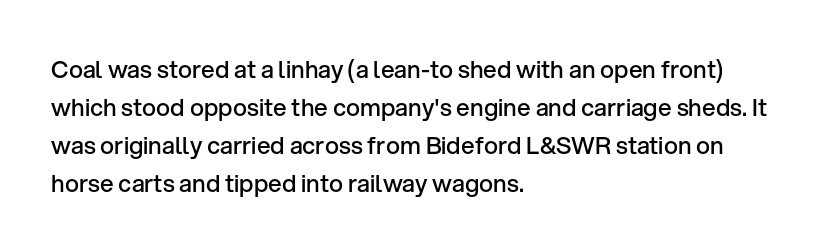
The image shows 24 px text type, upright; set left-aligned, normal line spacing (1.59x), normal letter spacing, not underlined.
